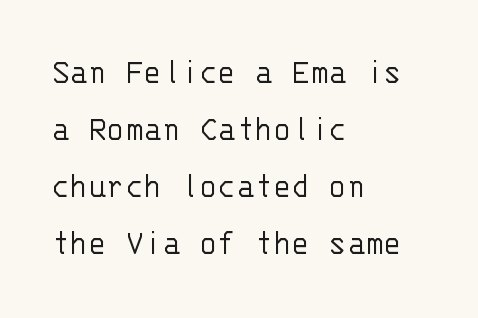
{"serif": "no", "italic": "no", "bold": "no", "weight": "light", "width": "normal", "stroke_contrast": "low", "x_height": "large", "monospaced": "yes", "underline": "no", "align": "left", "line_spacing": "normal", "line_spacing_ratio": 1.5, "letter_spacing": "normal", "letter_spacing_em": 0.0, "glyph_px": 38}
